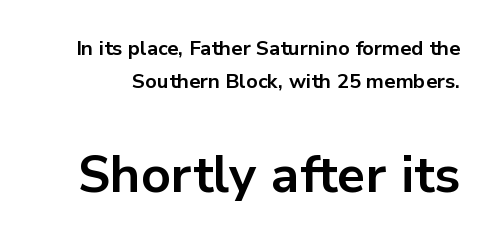
{"serif": "no", "italic": "no", "bold": "yes", "weight": "bold", "width": "normal", "stroke_contrast": "low", "x_height": "medium", "monospaced": "no", "underline": "no", "line_spacing": "normal", "line_spacing_ratio": 1.63, "letter_spacing": "normal", "letter_spacing_em": 0.0, "larger_block": "second", "size_ratio": 2.55, "glyph_px": 51}
